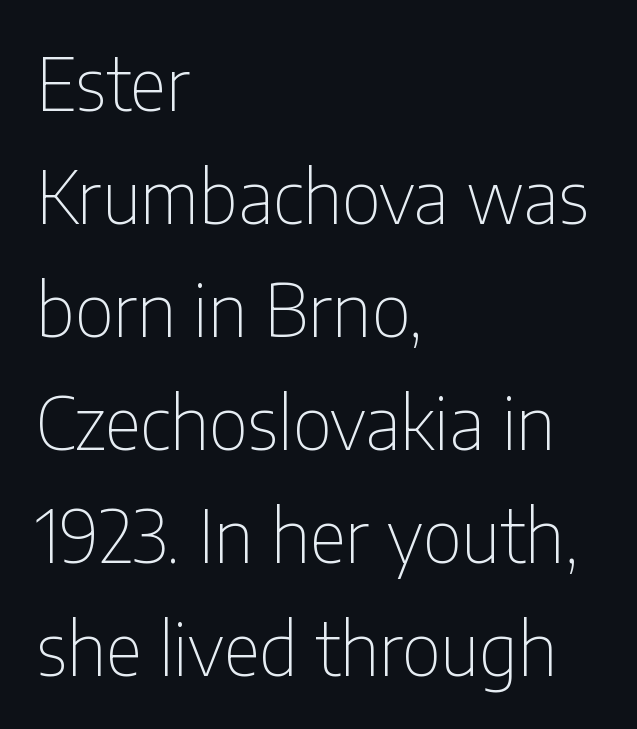
The image shows 72 px thin, condensed sans-serif type, upright; set left-aligned, normal line spacing (1.57x), normal letter spacing, not underlined; low stroke contrast and a medium x-height.
